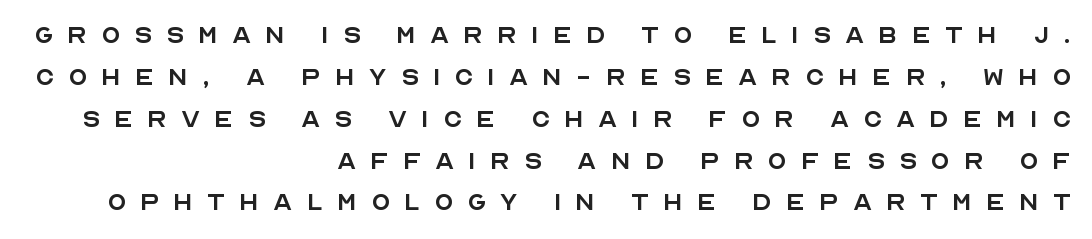
Q: Is the text bold? A: No.
Q: Is the text italic (slanted)? A: No, it is upright.
Q: Is the typeface a serif or a sans-serif typeface? A: Sans-serif.
Q: Is the text underlined? A: No.
Q: How is the paragraph aligned? A: Right-aligned.
Q: Is the spacing between letters normal or unusually wide? A: Unusually wide.
Q: Is the spacing between lines tight, normal or loose? A: Normal.
Q: Width (condensed, normal, or wide)? A: Normal.
Q: x-height? A: Large.
Q: Monospaced? A: No.
